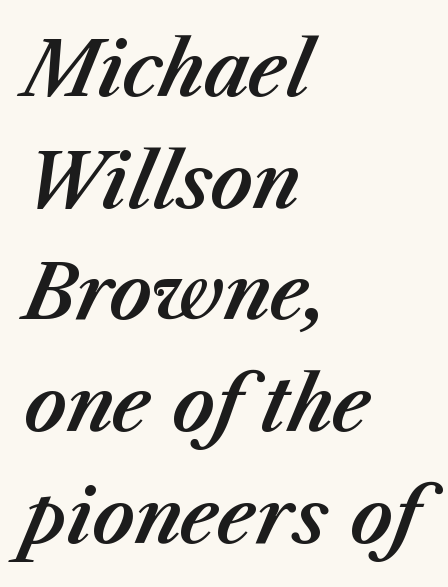
Q: Is the text italic (slanted)? A: Yes, it leans right by about 23 degrees.
Q: Is the text underlined? A: No.
Q: How is the paragraph aligned? A: Left-aligned.
Q: Is the spacing between letters normal or unusually wide? A: Normal.
Q: Is the spacing between lines tight, normal or loose? A: Normal.
Q: Width (condensed, normal, or wide)? A: Normal.
Q: Stroke contrast? A: Medium.
Q: x-height? A: Medium.
Q: Monospaced? A: No.
